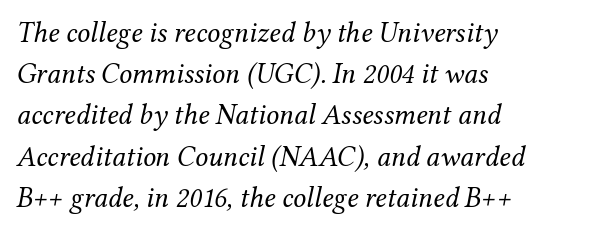
The image shows 29 px regular-weight serif type, italic (leaning right); set left-aligned, normal line spacing (1.42x), normal letter spacing, not underlined; medium stroke contrast and a medium x-height.
